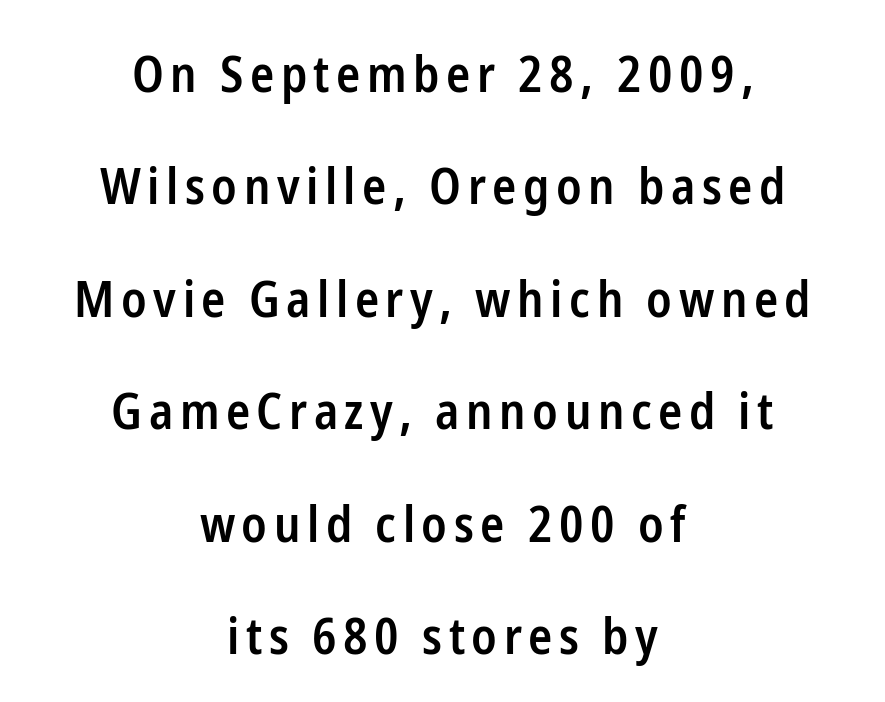
The image shows 50 px semibold, condensed sans-serif type, upright; set centered, loose line spacing (2.25x), not underlined; low stroke contrast and a medium x-height.
